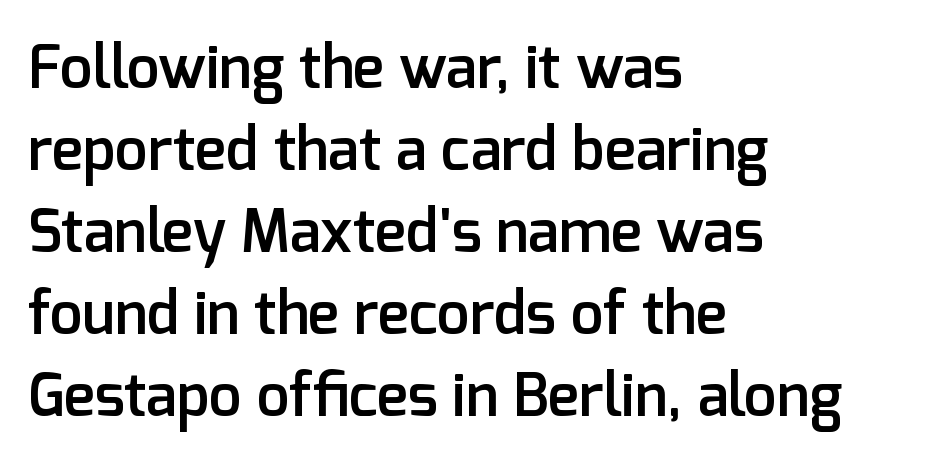
Q: Is the text bold? A: Semi-bold.
Q: Is the text italic (slanted)? A: No, it is upright.
Q: Is the typeface a serif or a sans-serif typeface? A: Sans-serif.
Q: Is the text underlined? A: No.
Q: How is the paragraph aligned? A: Left-aligned.
Q: Is the spacing between letters normal or unusually wide? A: Normal.
Q: Is the spacing between lines tight, normal or loose? A: Normal.
Q: Width (condensed, normal, or wide)? A: Normal.
Q: Stroke contrast? A: Low.
Q: x-height? A: Medium.
Q: Monospaced? A: No.
